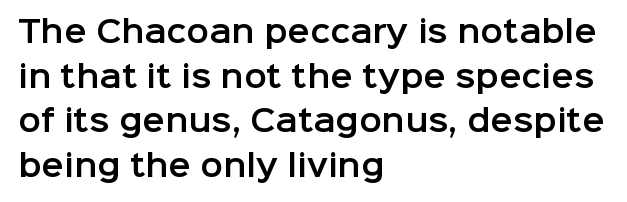
The image shows 30 px sans-serif type, upright; set left-aligned, normal line spacing (1.49x), normal letter spacing, not underlined; low stroke contrast and a medium x-height.
